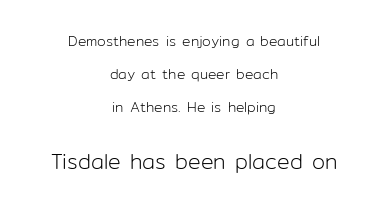
The image shows 21 px text type, upright; set centered, loose line spacing (2.35x), normal letter spacing, not underlined; the second (bottom) block is 1.5x larger.
